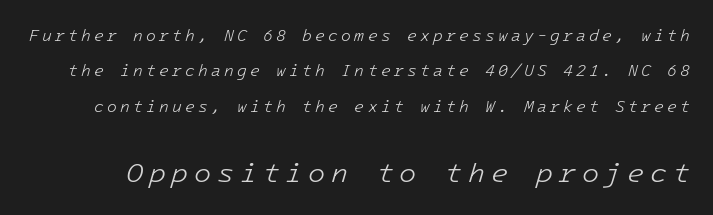
The image shows 28 px light type, italic (leaning right), monospaced; set loose line spacing (2.21x), unusually wide letter spacing (+0.2 em), not underlined; the second (bottom) block is 1.75x larger; low stroke contrast and a medium x-height.
